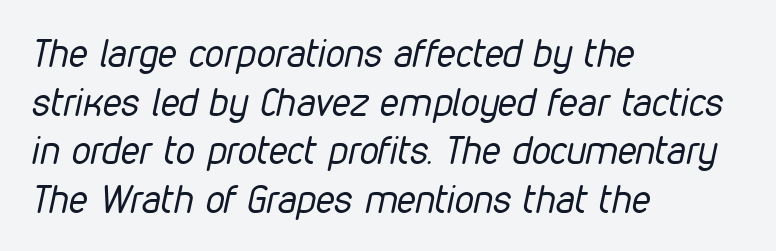
{"italic": "yes", "lean": "right", "slant_degrees": 12, "bold": "no", "weight": "regular", "width": "condensed", "stroke_contrast": "low", "x_height": "medium", "monospaced": "no", "underline": "no", "align": "left", "line_spacing": "normal", "line_spacing_ratio": 1.28, "letter_spacing": "normal", "letter_spacing_em": 0.0, "glyph_px": 38}
